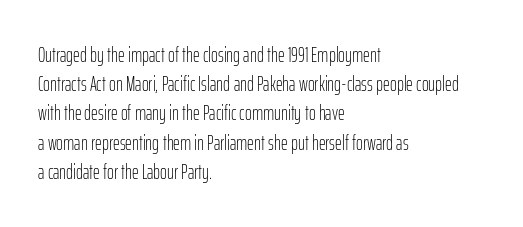
Tracking here is standard; glyphs follow each other at the usual distance. Heft: none added — not bold. These lines are set flush left with a ragged right edge. The letters stand straight up with perfectly vertical stems. Has an underline been added? It has not.
